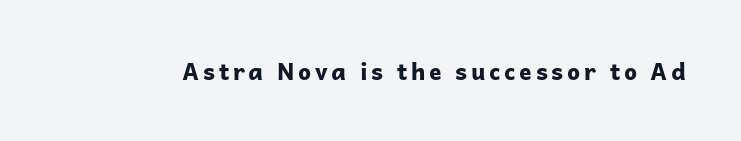
The words here are not underlined. Ascenders rise straight up at ninety degrees. What weight is shown? A full bold with thick strokes.
